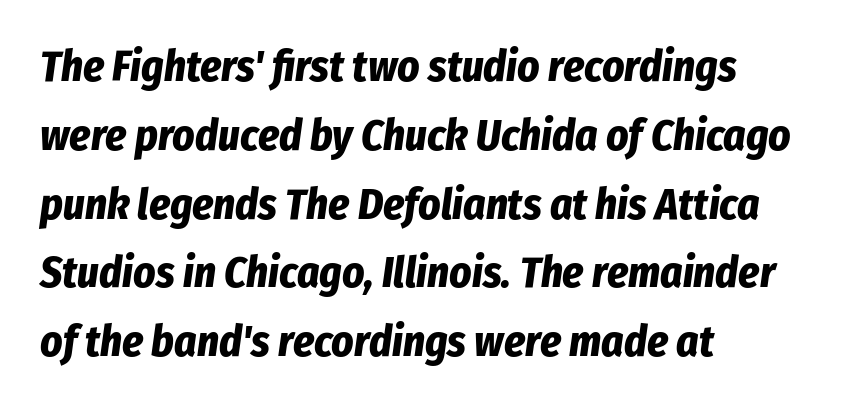
The image shows 43 px bold, condensed type, italic (leaning right); set left-aligned, normal line spacing (1.6x), normal letter spacing, not underlined; low stroke contrast and a medium x-height.
